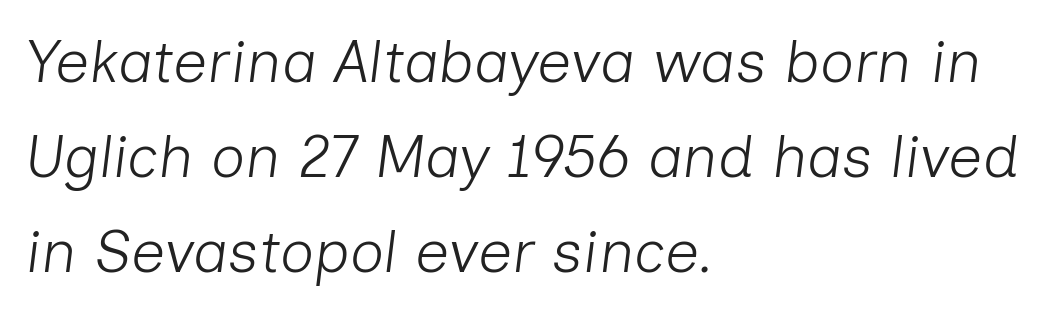
Q: Is the text bold? A: No.
Q: Is the text italic (slanted)? A: Yes, it leans right by about 7 degrees.
Q: Is the text underlined? A: No.
Q: How is the paragraph aligned? A: Left-aligned.
Q: Is the spacing between letters normal or unusually wide? A: Normal.
Q: Is the spacing between lines tight, normal or loose? A: Normal.
Q: Width (condensed, normal, or wide)? A: Normal.
Q: Stroke contrast? A: Low.
Q: x-height? A: Medium.
Q: Monospaced? A: No.
